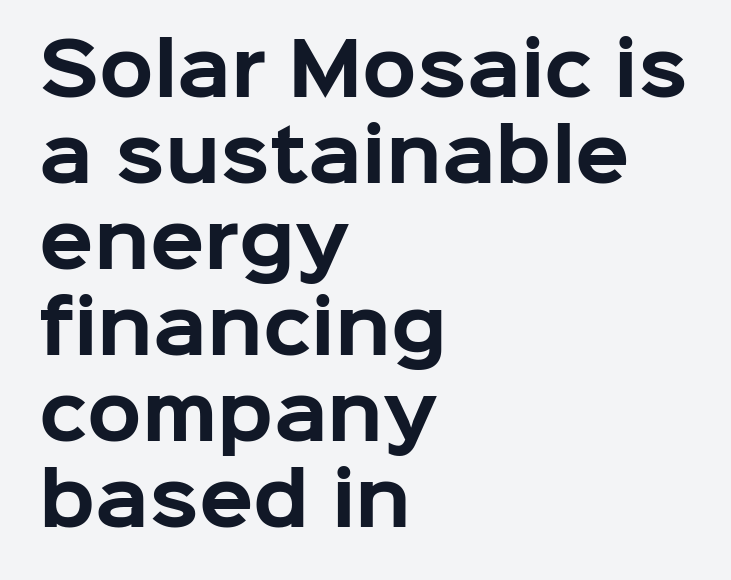
What stands out about the letter spacing? Nothing — it is the standard amount. Nothing sits at the stroke ends, so this counts as sans-serif. The compositor pushed each line to the left boundary. This sample uses an upright cut, with every glyph sitting square on the baseline.
